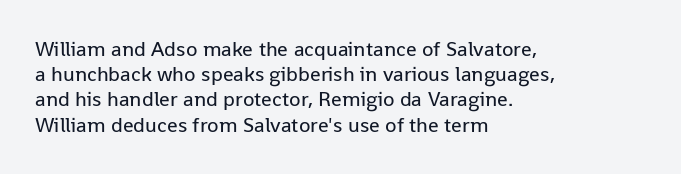
{"italic": "no", "bold": "no", "underline": "no", "align": "left", "line_spacing_ratio": 1.2, "letter_spacing": "normal", "letter_spacing_em": 0.0, "glyph_px": 21}
